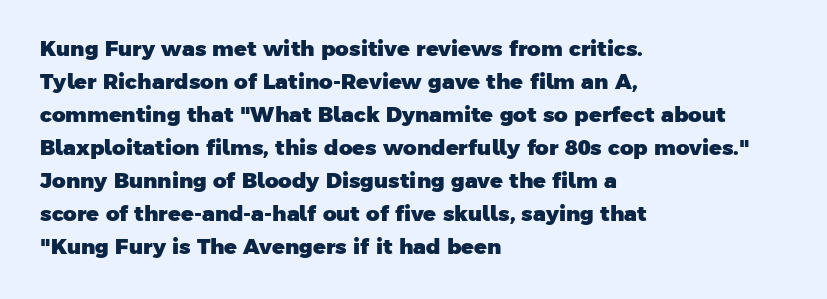
{"bold": "yes", "underline": "no", "align": "left", "line_spacing": "normal", "line_spacing_ratio": 1.57, "letter_spacing": "normal", "letter_spacing_em": 0.0, "glyph_px": 21}
